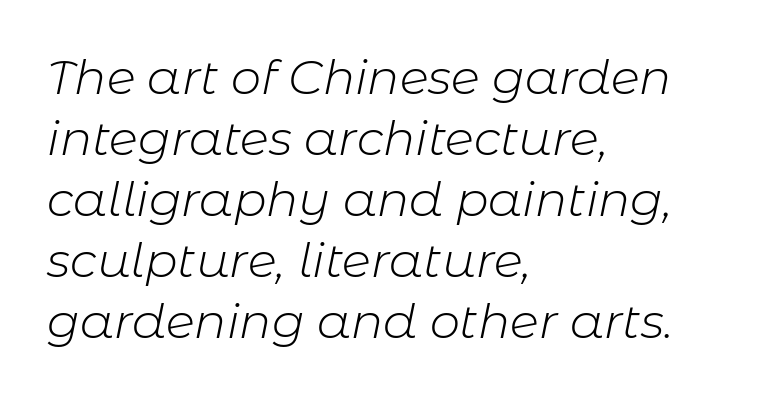
{"italic": "yes", "lean": "right", "slant_degrees": 11, "bold": "no", "weight": "light", "width": "normal", "stroke_contrast": "low", "x_height": "medium", "monospaced": "no", "underline": "no", "align": "left", "line_spacing": "normal", "line_spacing_ratio": 1.27, "letter_spacing": "normal", "letter_spacing_em": 0.0, "glyph_px": 48}
